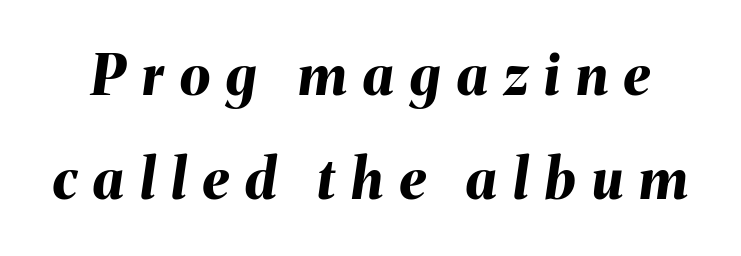
The image shows 55 px bold type, italic (leaning right); set loose line spacing (1.9x), unusually wide letter spacing (+0.3 em), not underlined; medium stroke contrast and a medium x-height.
